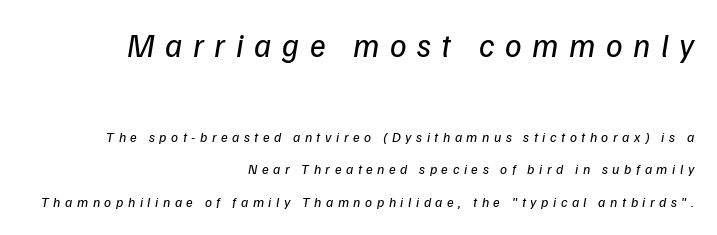
Q: Is the text bold? A: No.
Q: Is the typeface a serif or a sans-serif typeface? A: Sans-serif.
Q: Is the text underlined? A: No.
Q: How is the paragraph aligned? A: Right-aligned.
Q: Is the spacing between letters normal or unusually wide? A: Unusually wide.
Q: Is the spacing between lines tight, normal or loose? A: Loose.
Q: Which block of text is set in a larger size, the first (top) or the second (bottom)? A: The first (top) one.
Q: Width (condensed, normal, or wide)? A: Normal.
Q: Stroke contrast? A: Low.
Q: x-height? A: Medium.
Q: Monospaced? A: No.
